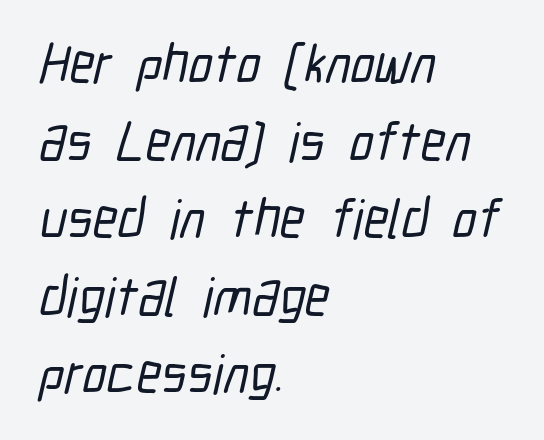
Q: Is the typeface a serif or a sans-serif typeface? A: Sans-serif.
Q: Is the text underlined? A: No.
Q: How is the paragraph aligned? A: Left-aligned.
Q: Is the spacing between letters normal or unusually wide? A: Normal.
Q: Is the spacing between lines tight, normal or loose? A: Normal.
Q: Width (condensed, normal, or wide)? A: Condensed.
Q: Stroke contrast? A: Low.
Q: x-height? A: Medium.
Q: Monospaced? A: No.
